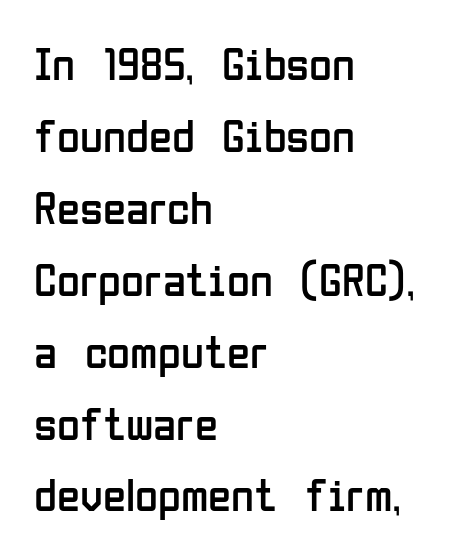
The image shows 47 px regular-weight, condensed sans-serif type, upright; set left-aligned, normal line spacing (1.53x), normal letter spacing, not underlined; low stroke contrast and a medium x-height.
